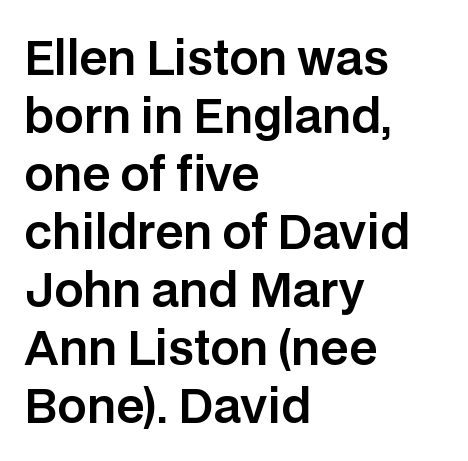
Type style note: lacks serifs. Check under the words: just untouched page. In terms of letterspacing, this is plain default setting. Evenly set lines give the paragraph a standard silhouette.
